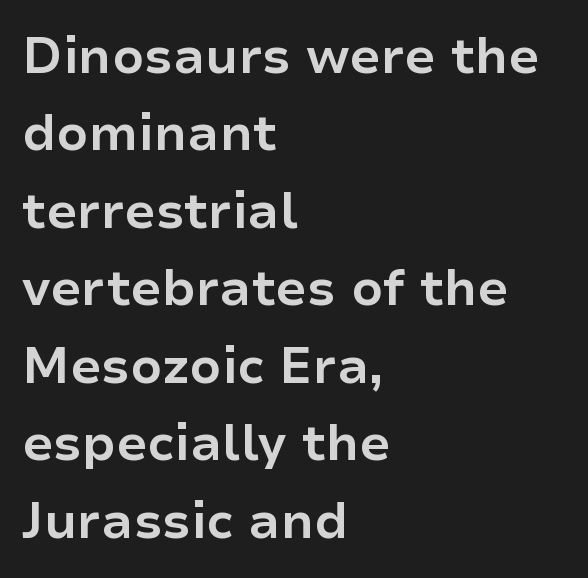
The image shows 50 px bold sans-serif type, upright; set left-aligned, normal line spacing (1.55x), normal letter spacing, not underlined; low stroke contrast and a medium x-height.
